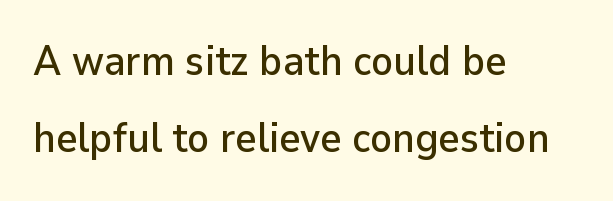
The image shows 41 px sans-serif type, upright; set left-aligned, line spacing 1.89x, normal letter spacing, not underlined; low stroke contrast and a medium x-height.
